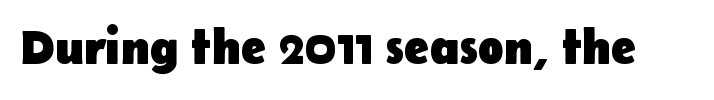
Q: Is the text bold? A: Yes.
Q: Is the text italic (slanted)? A: No, it is upright.
Q: Is the typeface a serif or a sans-serif typeface? A: Sans-serif.
Q: Is the text underlined? A: No.
Q: Is the spacing between letters normal or unusually wide? A: Normal.
Q: Width (condensed, normal, or wide)? A: Normal.
Q: Stroke contrast? A: Low.
Q: x-height? A: Medium.
Q: Monospaced? A: No.
